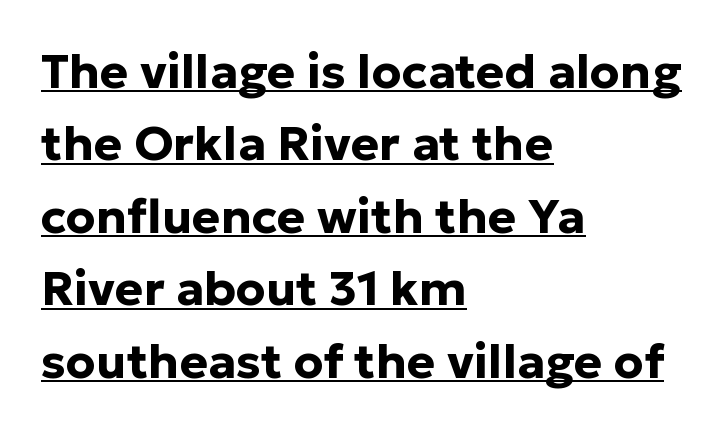
{"serif": "no", "italic": "no", "bold": "yes", "weight": "bold", "width": "normal", "stroke_contrast": "low", "x_height": "medium", "monospaced": "no", "underline": "yes", "align": "left", "line_spacing": "normal", "line_spacing_ratio": 1.51, "letter_spacing": "normal", "letter_spacing_em": 0.0, "glyph_px": 48}
